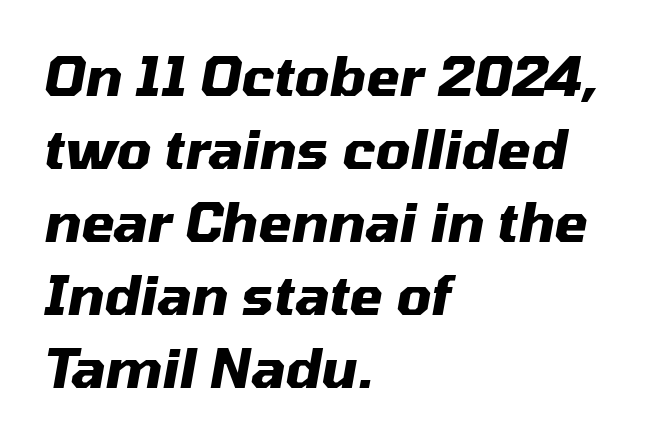
I'd describe the lettering as bold — thick and assertive. Each word holds together tightly as a unit, with standard inter-letter gaps. Would a proofreader flag this as italicized? Yes. Has an underline been added? It has not. You could not count columns in this text — the font is proportionally spaced.
